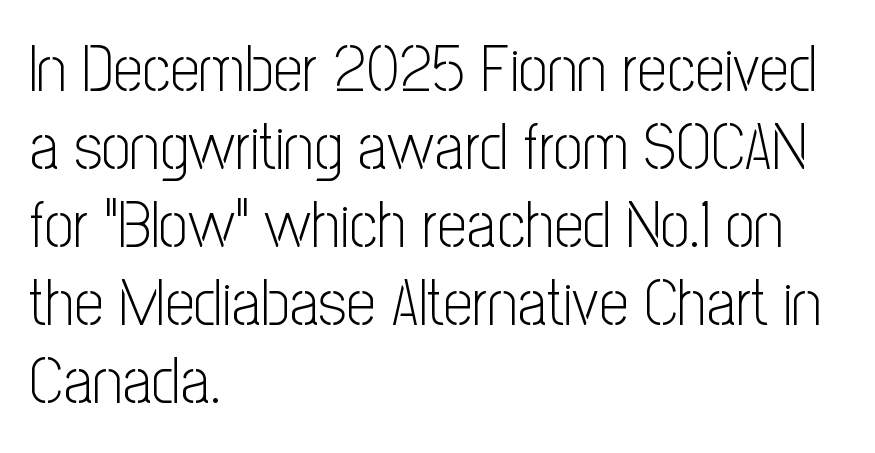
{"serif": "no", "italic": "no", "bold": "no", "weight": "light", "width": "condensed", "stroke_contrast": "low", "x_height": "medium", "monospaced": "no", "underline": "no", "align": "left", "line_spacing_ratio": 1.2, "letter_spacing": "normal", "letter_spacing_em": 0.0, "glyph_px": 65}
